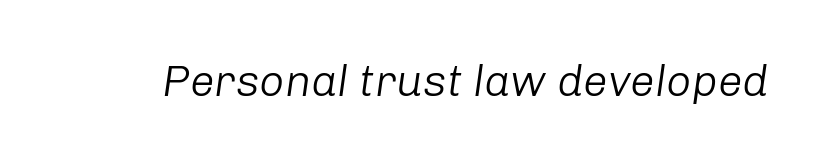
Q: Is the text bold? A: No.
Q: Is the text italic (slanted)? A: Yes, it leans right by about 8 degrees.
Q: Is the text underlined? A: No.
Q: Is the spacing between letters normal or unusually wide? A: Normal.
Q: Width (condensed, normal, or wide)? A: Normal.
Q: Stroke contrast? A: Low.
Q: x-height? A: Medium.
Q: Monospaced? A: No.
